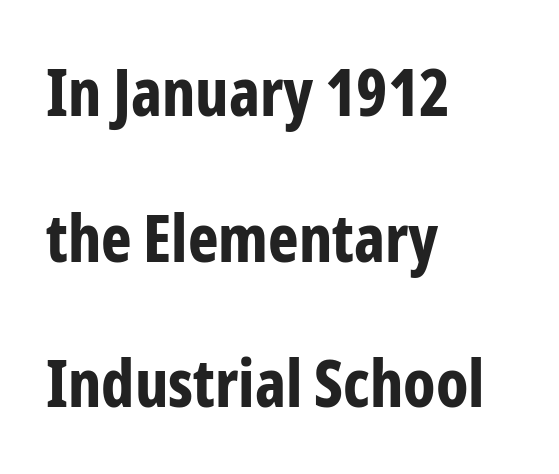
{"serif": "no", "italic": "no", "bold": "yes", "weight": "bold", "width": "condensed", "stroke_contrast": "low", "x_height": "medium", "monospaced": "no", "underline": "no", "align": "left", "line_spacing": "loose", "line_spacing_ratio": 2.24, "letter_spacing": "normal", "letter_spacing_em": 0.0, "glyph_px": 65}
